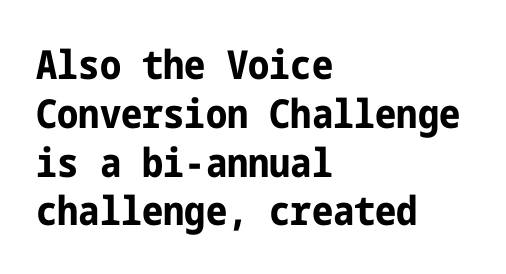
{"serif": "no", "italic": "no", "bold": "yes", "weight": "bold", "width": "condensed", "stroke_contrast": "low", "x_height": "medium", "underline": "no", "align": "left", "line_spacing_ratio": 1.22, "letter_spacing": "normal", "letter_spacing_em": 0.0, "glyph_px": 40}
